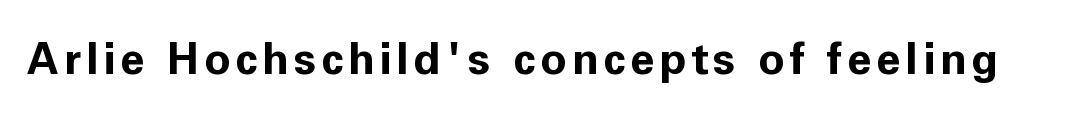
Q: Is the text bold? A: Yes.
Q: Is the text italic (slanted)? A: No, it is upright.
Q: Is the typeface a serif or a sans-serif typeface? A: Sans-serif.
Q: Is the text underlined? A: No.
Q: Width (condensed, normal, or wide)? A: Normal.
Q: Stroke contrast? A: Low.
Q: x-height? A: Medium.
Q: Monospaced? A: No.
